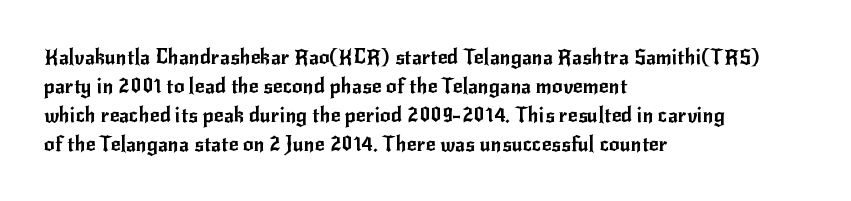
Q: Is the text italic (slanted)? A: No, it is upright.
Q: Is the text underlined? A: No.
Q: How is the paragraph aligned? A: Left-aligned.
Q: Is the spacing between letters normal or unusually wide? A: Normal.
Q: Is the spacing between lines tight, normal or loose? A: Normal.
